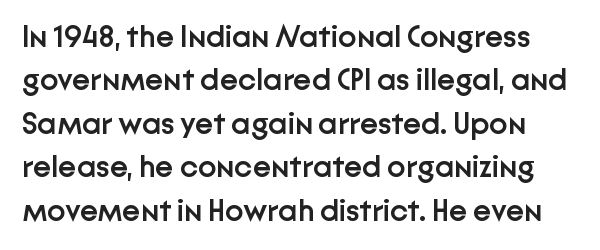
Q: Is the text bold? A: Semi-bold.
Q: Is the text italic (slanted)? A: No, it is upright.
Q: Is the typeface a serif or a sans-serif typeface? A: Sans-serif.
Q: Is the text underlined? A: No.
Q: Is the spacing between letters normal or unusually wide? A: Normal.
Q: Is the spacing between lines tight, normal or loose? A: Normal.
Q: Width (condensed, normal, or wide)? A: Normal.
Q: Stroke contrast? A: Low.
Q: x-height? A: Medium.
Q: Monospaced? A: No.
